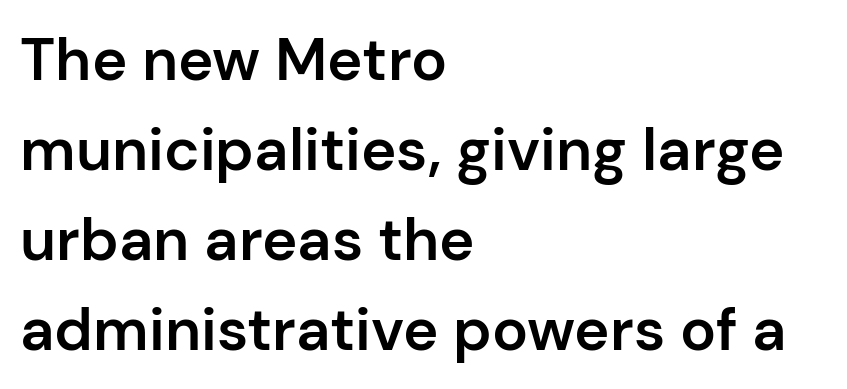
The image shows 60 px semibold sans-serif type, upright; set left-aligned, normal line spacing (1.5x), normal letter spacing, not underlined; low stroke contrast and a medium x-height.
